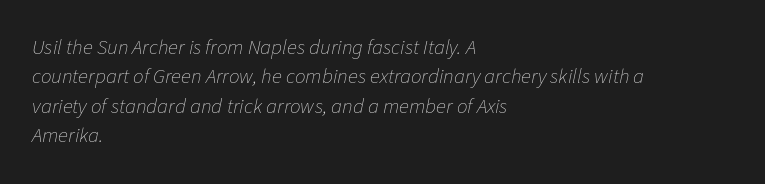
{"italic": "yes", "lean": "right", "slant_degrees": 11, "bold": "no", "underline": "no", "align": "left", "line_spacing": "normal", "line_spacing_ratio": 1.4, "letter_spacing": "normal", "letter_spacing_em": 0.0, "glyph_px": 21}
